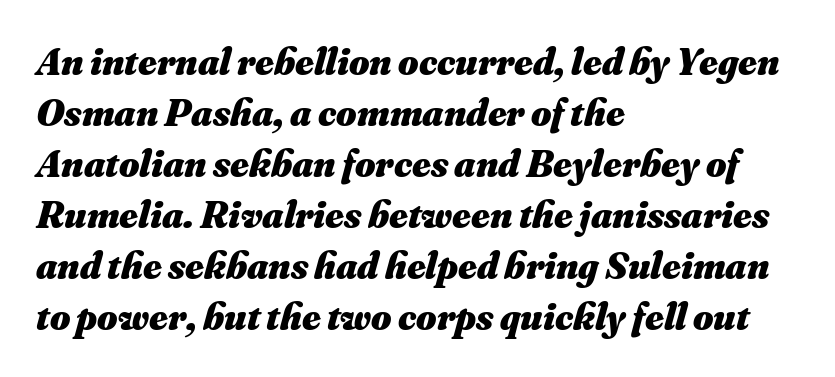
The image shows 39 px heavy type, italic (leaning right); set left-aligned, normal line spacing (1.31x), normal letter spacing, not underlined; medium stroke contrast and a small x-height.
